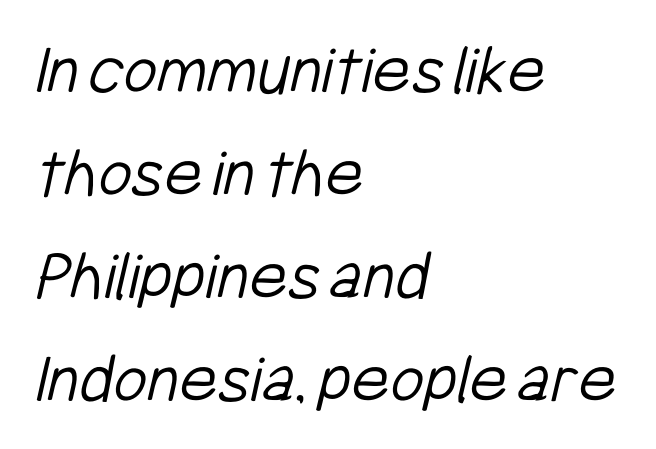
{"serif": "no", "bold": "no", "weight": "light", "width": "condensed", "stroke_contrast": "low", "x_height": "medium", "monospaced": "no", "underline": "no", "align": "left", "line_spacing": "normal", "line_spacing_ratio": 1.41, "letter_spacing": "normal", "letter_spacing_em": 0.0, "glyph_px": 73}
